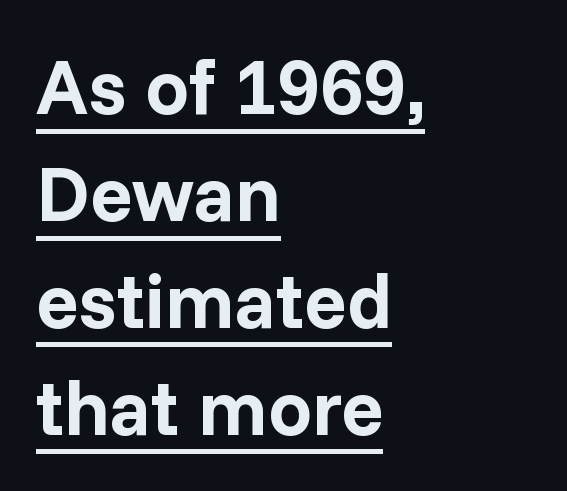
The image shows 78 px bold sans-serif type, upright; set left-aligned, normal line spacing (1.37x), normal letter spacing, underlined; low stroke contrast and a medium x-height.
